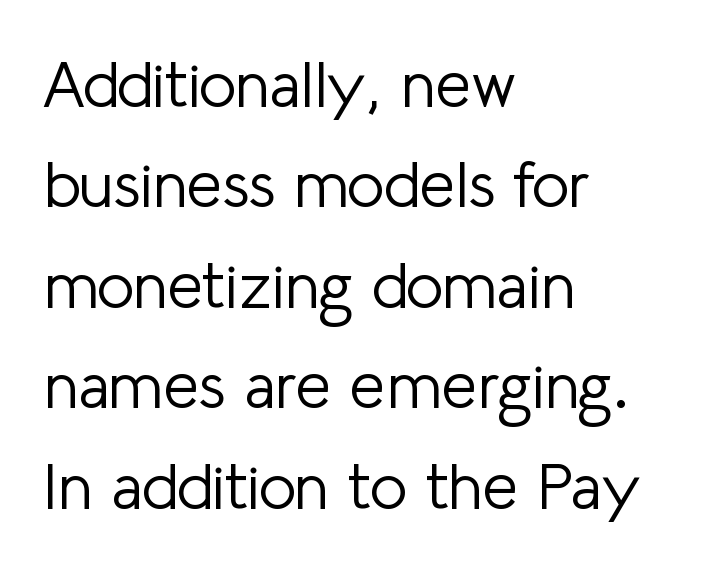
The passage is arranged the way most books set body copy — flush left. Counters stay open thanks to moderate or lighter strokes. A typesetter would call this leading conventional body-copy spacing. The rendering uses natural spacing where letterforms have individual widths. Regarding serifs, this sample does without them. No extra tracking has been applied to these lines.
